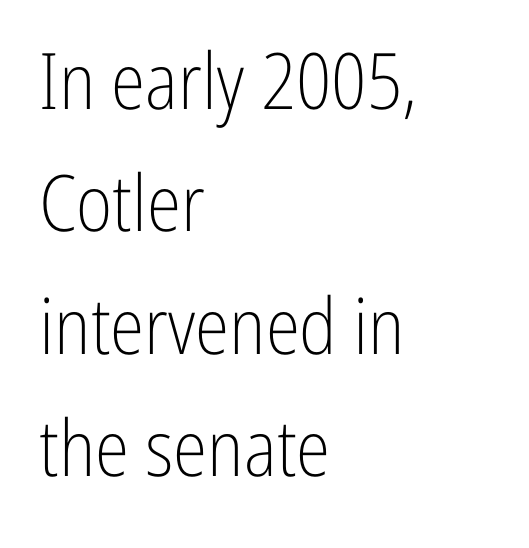
{"serif": "no", "italic": "no", "bold": "no", "weight": "light", "width": "condensed", "stroke_contrast": "low", "x_height": "medium", "monospaced": "no", "underline": "no", "align": "left", "line_spacing": "normal", "line_spacing_ratio": 1.57, "letter_spacing": "normal", "letter_spacing_em": 0.0, "glyph_px": 78}
